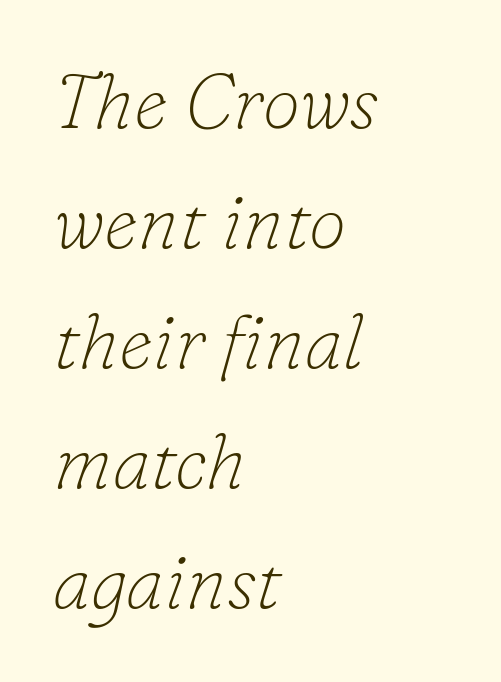
The image shows 76 px thin serif type, italic (leaning right); set left-aligned, normal line spacing (1.58x), normal letter spacing, not underlined; low stroke contrast and a small x-height.
